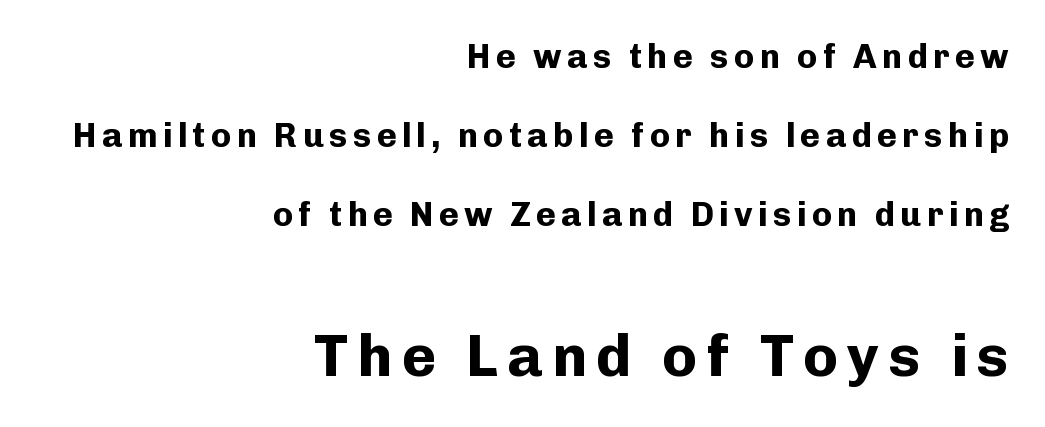
The image shows 59 px bold sans-serif type, upright; set right-aligned, loose line spacing (2.32x), not underlined; the second (bottom) block is 1.74x larger; low stroke contrast and a medium x-height.
